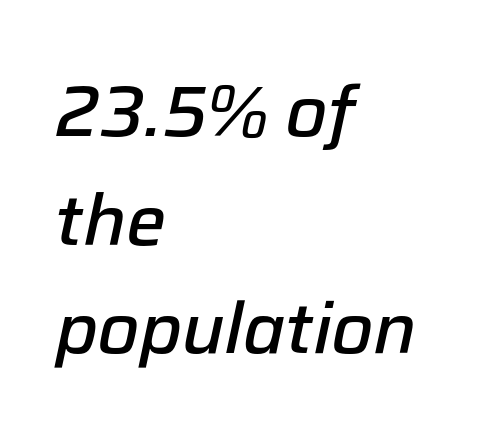
Q: Is the text bold? A: Semi-bold.
Q: Is the text italic (slanted)? A: Yes, it leans right by about 12 degrees.
Q: Is the text underlined? A: No.
Q: How is the paragraph aligned? A: Left-aligned.
Q: Is the spacing between letters normal or unusually wide? A: Normal.
Q: Is the spacing between lines tight, normal or loose? A: Normal.
Q: Width (condensed, normal, or wide)? A: Normal.
Q: Stroke contrast? A: Low.
Q: x-height? A: Medium.
Q: Monospaced? A: No.
